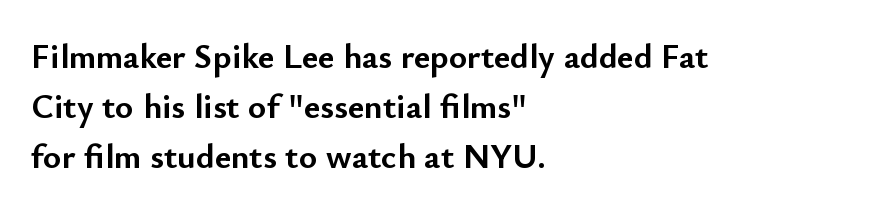
Q: Is the text bold? A: Yes.
Q: Is the text italic (slanted)? A: No, it is upright.
Q: Is the typeface a serif or a sans-serif typeface? A: Sans-serif.
Q: Is the text underlined? A: No.
Q: How is the paragraph aligned? A: Left-aligned.
Q: Is the spacing between letters normal or unusually wide? A: Normal.
Q: Is the spacing between lines tight, normal or loose? A: Normal.
Q: Width (condensed, normal, or wide)? A: Normal.
Q: Stroke contrast? A: Low.
Q: x-height? A: Small.
Q: Monospaced? A: No.
